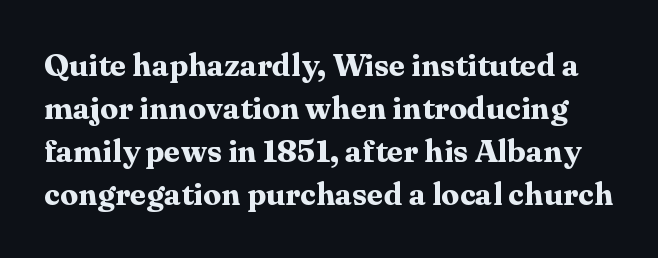
{"serif": "yes", "italic": "no", "bold": "yes", "weight": "bold", "width": "normal", "stroke_contrast": "medium", "x_height": "medium", "monospaced": "no", "underline": "no", "line_spacing": "normal", "line_spacing_ratio": 1.34, "letter_spacing": "normal", "letter_spacing_em": 0.0, "glyph_px": 32}
